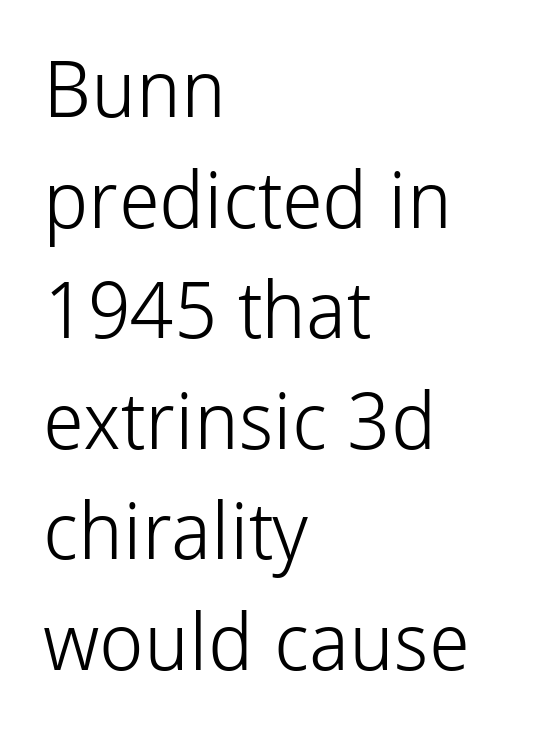
The glyphs in this specimen are sans serif. These glyphs show unthickened strokes, regular width or finer. Underlining? Definitely not there. Interline gaps are of average width in this sample.
